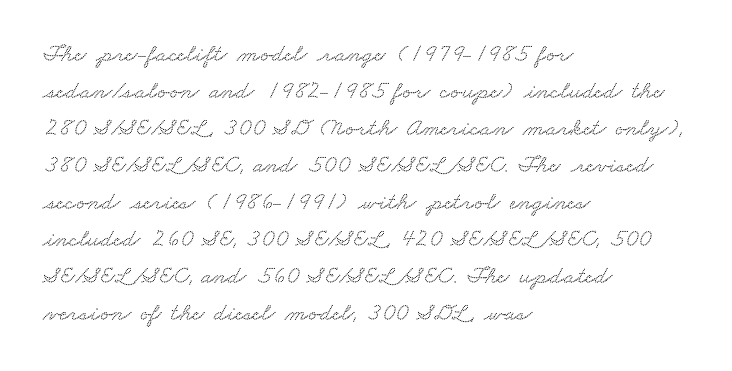
The image shows 25 px text type; set left-aligned, normal line spacing (1.48x), normal letter spacing, not underlined.
